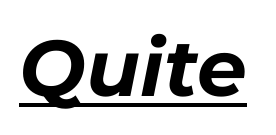
{"italic": "yes", "lean": "right", "slant_degrees": 11, "bold": "yes", "weight": "bold", "width": "normal", "stroke_contrast": "low", "x_height": "medium", "monospaced": "no", "underline": "yes", "letter_spacing": "normal", "letter_spacing_em": 0.0, "glyph_px": 79}
